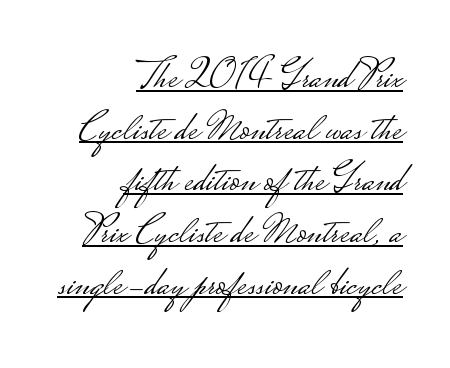
Q: Is the text bold? A: No.
Q: Is the text italic (slanted)? A: Yes.
Q: Is the typeface a serif or a sans-serif typeface? A: Sans-serif.
Q: Is the text underlined? A: Yes.
Q: How is the paragraph aligned? A: Right-aligned.
Q: Is the spacing between letters normal or unusually wide? A: Normal.
Q: Width (condensed, normal, or wide)? A: Wide.
Q: Stroke contrast? A: Low.
Q: Monospaced? A: No.
